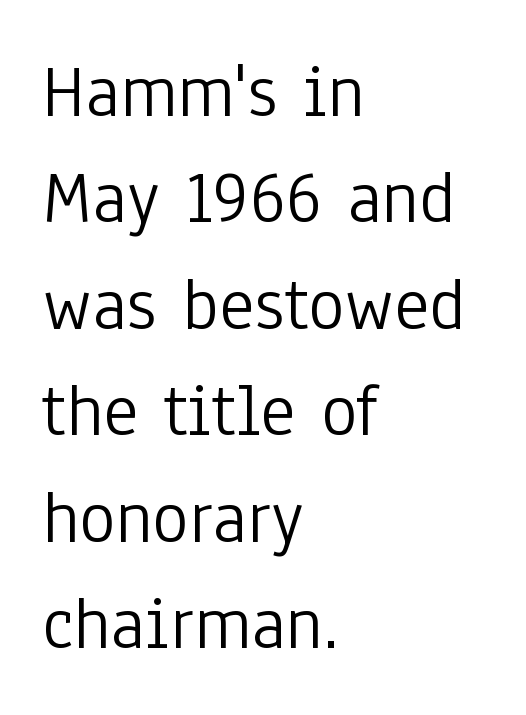
{"serif": "no", "italic": "no", "bold": "no", "weight": "light", "width": "condensed", "stroke_contrast": "low", "x_height": "medium", "monospaced": "no", "underline": "no", "align": "left", "line_spacing": "normal", "line_spacing_ratio": 1.4, "letter_spacing": "normal", "letter_spacing_em": 0.0, "glyph_px": 76}
